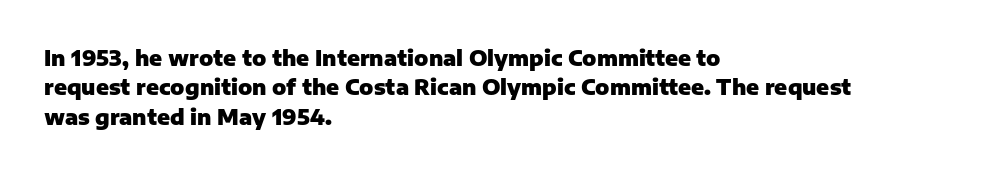
{"italic": "no", "bold": "yes", "underline": "no", "align": "left", "line_spacing": "normal", "line_spacing_ratio": 1.4, "letter_spacing": "normal", "letter_spacing_em": 0.0, "glyph_px": 21}
